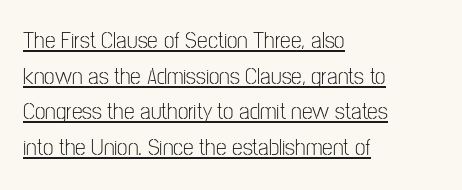
{"italic": "no", "bold": "no", "underline": "yes", "align": "left", "line_spacing": "normal", "line_spacing_ratio": 1.48, "letter_spacing": "normal", "letter_spacing_em": 0.0, "glyph_px": 24}
